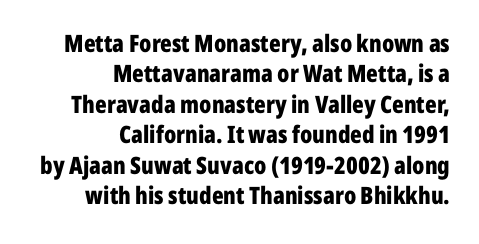
Summary of weight: heavy, a full bold. Short and long lines alike share a common ending point at right. How would I describe the line gaps? Plain and ordinary. Vertical strokes here are truly vertical. Spacing between characters is what you'd get straight out of the box.
